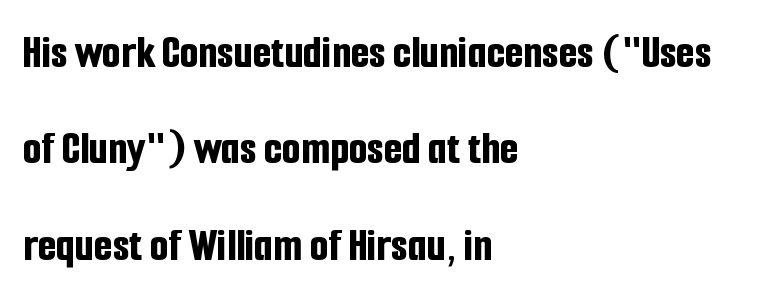
{"serif": "no", "italic": "no", "bold": "yes", "weight": "bold", "width": "condensed", "stroke_contrast": "low", "x_height": "medium", "monospaced": "no", "underline": "no", "align": "left", "line_spacing": "loose", "line_spacing_ratio": 2.01, "letter_spacing": "normal", "letter_spacing_em": 0.0, "glyph_px": 48}
